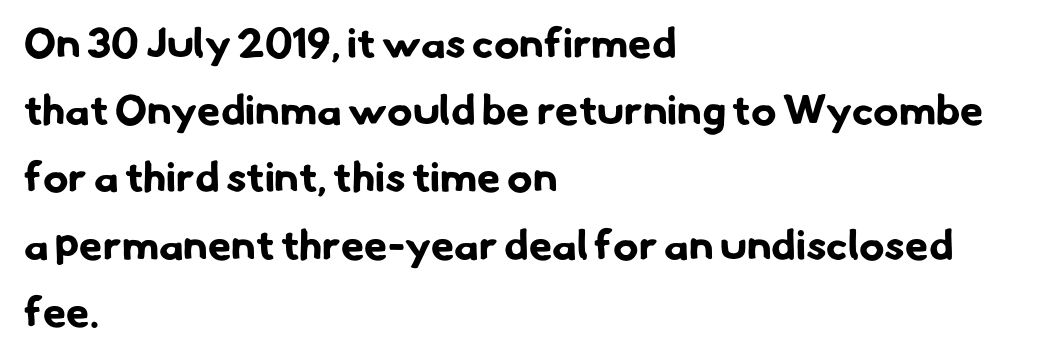
Q: Is the text bold? A: Yes.
Q: Is the typeface a serif or a sans-serif typeface? A: Sans-serif.
Q: Is the text underlined? A: No.
Q: How is the paragraph aligned? A: Left-aligned.
Q: Is the spacing between letters normal or unusually wide? A: Normal.
Q: Is the spacing between lines tight, normal or loose? A: Normal.
Q: Width (condensed, normal, or wide)? A: Normal.
Q: Stroke contrast? A: Low.
Q: x-height? A: Small.
Q: Monospaced? A: No.
